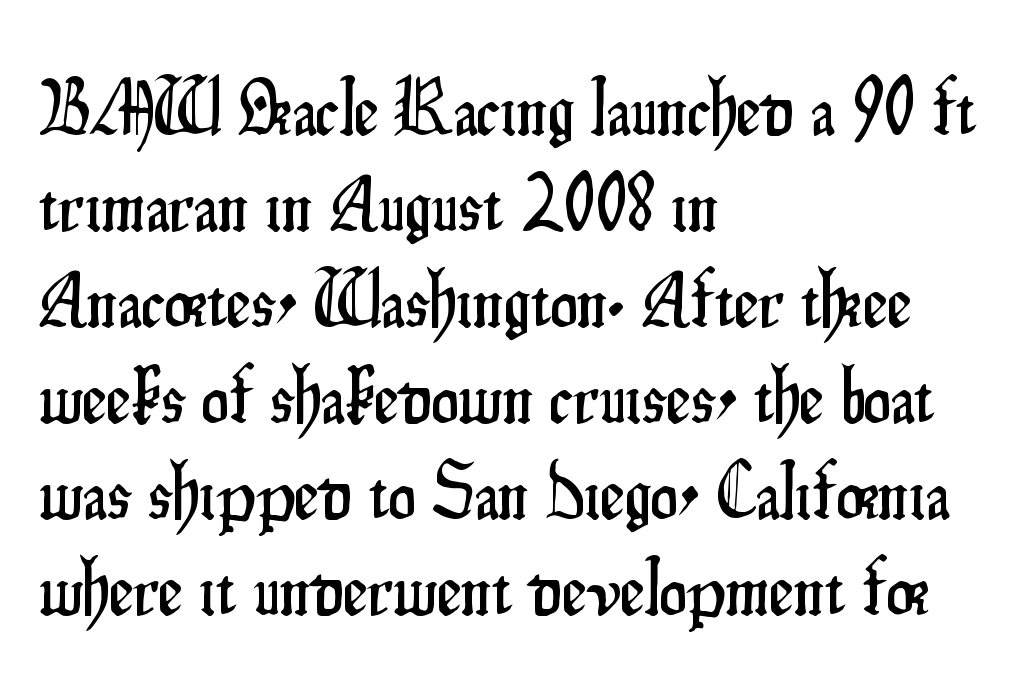
Q: Is the text italic (slanted)? A: No, it is upright.
Q: Is the typeface a serif or a sans-serif typeface? A: Sans-serif.
Q: Is the text underlined? A: No.
Q: How is the paragraph aligned? A: Left-aligned.
Q: Is the spacing between letters normal or unusually wide? A: Normal.
Q: Width (condensed, normal, or wide)? A: Condensed.
Q: Stroke contrast? A: Low.
Q: x-height? A: Small.
Q: Monospaced? A: No.
